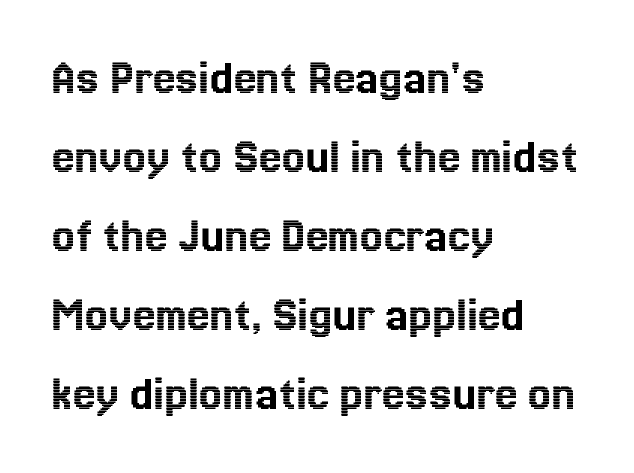
{"italic": "no", "width": "normal", "x_height": "medium", "monospaced": "no", "underline": "no", "align": "left", "line_spacing": "normal", "line_spacing_ratio": 1.55, "letter_spacing": "normal", "letter_spacing_em": 0.0, "glyph_px": 51}
